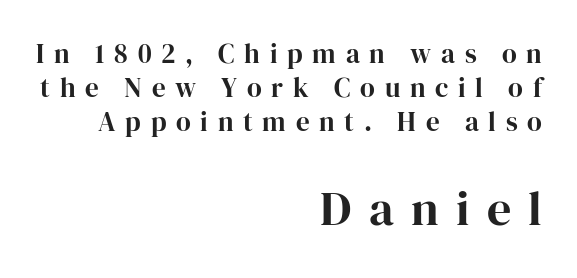
The image shows 48 px bold serif type, upright; set right-aligned, normal line spacing (1.26x), unusually wide letter spacing (+0.36 em), not underlined; the second (bottom) block is 1.78x larger; high stroke contrast and a medium x-height.
